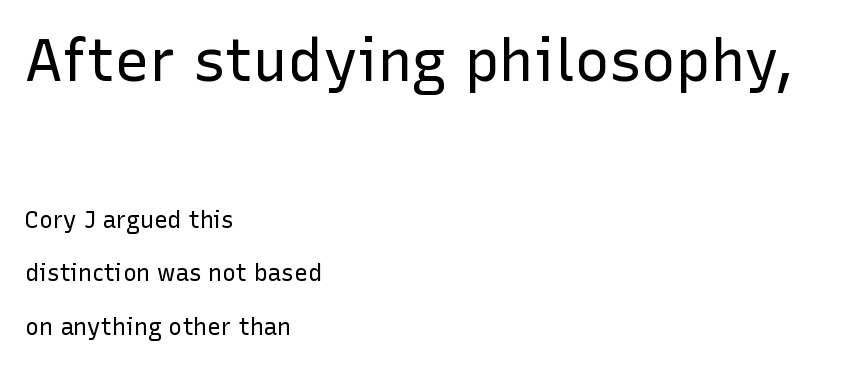
The image shows 58 px regular-weight sans-serif type, upright; set left-aligned, loose line spacing (2.32x), normal letter spacing, not underlined; the first (top) block is 2.52x larger; low stroke contrast and a medium x-height.
